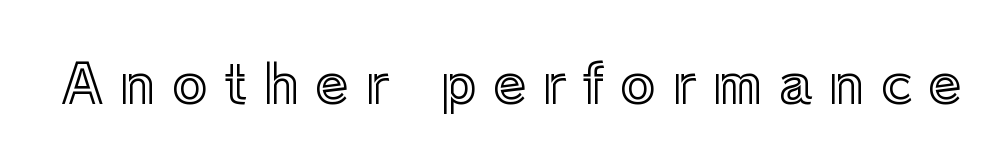
The letters advance in unequal steps, a hallmark of proportional type. The words here are not underlined. These lines have a slow, spaced-out rhythm from letter to letter. Rendered with straight, roman letterforms.
